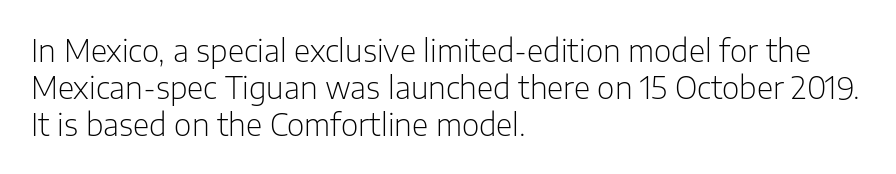
Q: Is the text bold? A: No.
Q: Is the text italic (slanted)? A: No, it is upright.
Q: Is the typeface a serif or a sans-serif typeface? A: Sans-serif.
Q: Is the text underlined? A: No.
Q: How is the paragraph aligned? A: Left-aligned.
Q: Is the spacing between letters normal or unusually wide? A: Normal.
Q: Width (condensed, normal, or wide)? A: Normal.
Q: Stroke contrast? A: Low.
Q: x-height? A: Medium.
Q: Monospaced? A: No.
